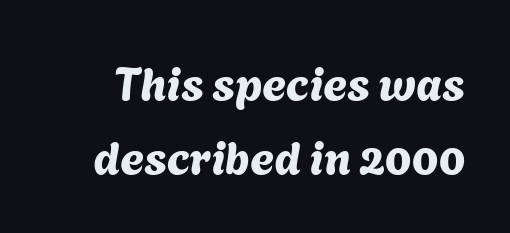
{"serif": "no", "width": "normal", "stroke_contrast": "medium", "x_height": "medium", "monospaced": "no", "underline": "no", "line_spacing": "normal", "line_spacing_ratio": 1.6, "letter_spacing": "normal", "letter_spacing_em": 0.0, "glyph_px": 46}
